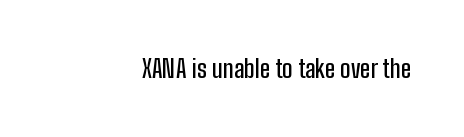
Q: Is the text italic (slanted)? A: No, it is upright.
Q: Is the text underlined? A: No.
Q: Is the spacing between letters normal or unusually wide? A: Normal.
